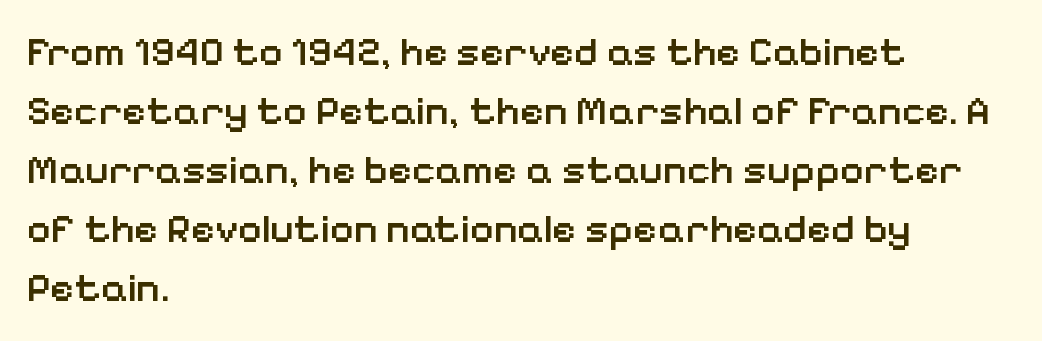
Each row of text sits above clean, open space. Do the characters align in a grid? No, the font is proportional. This is sans-serif lettering, the kind often seen on screens and signage. Regarding leading, the lines here are spaced in the standard way. Layout note: lines flush left. Honestly, the letter spacing is just normal — you wouldn't notice it.
